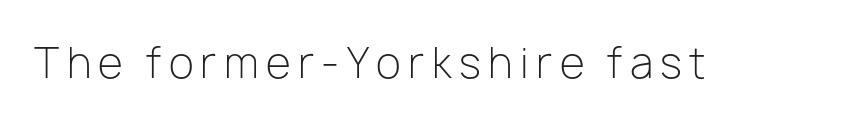
Q: Is the text bold? A: No.
Q: Is the text italic (slanted)? A: No, it is upright.
Q: Is the typeface a serif or a sans-serif typeface? A: Sans-serif.
Q: Is the text underlined? A: No.
Q: Width (condensed, normal, or wide)? A: Normal.
Q: Stroke contrast? A: Low.
Q: x-height? A: Medium.
Q: Monospaced? A: No.
